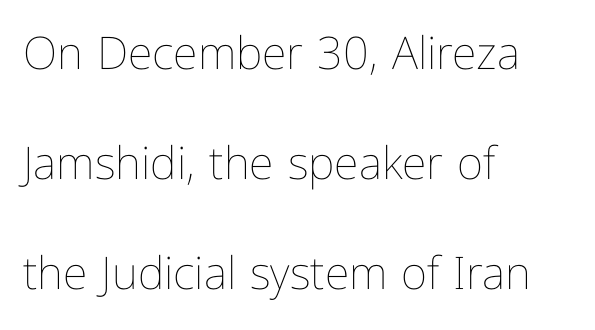
The line texture is even and compact thanks to regular tracking. Words float on clear page, feet unadorned. Every stem runs plumb, perpendicular to the baseline. Notice the wide empty band between every row — that's loose leading. The rendering uses natural spacing where letterforms have individual widths. The letterforms sit at book weight or below.
